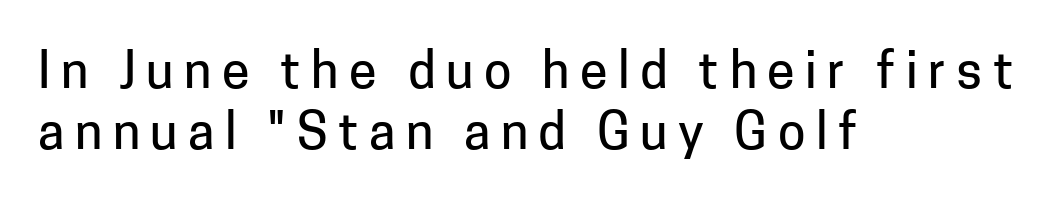
The foot of each line stays bare and open. The letters carry no serifs — their stems end cleanly without finishing strokes. These lines are set flush left with a ragged right edge. Rendered with straight, roman letterforms.
